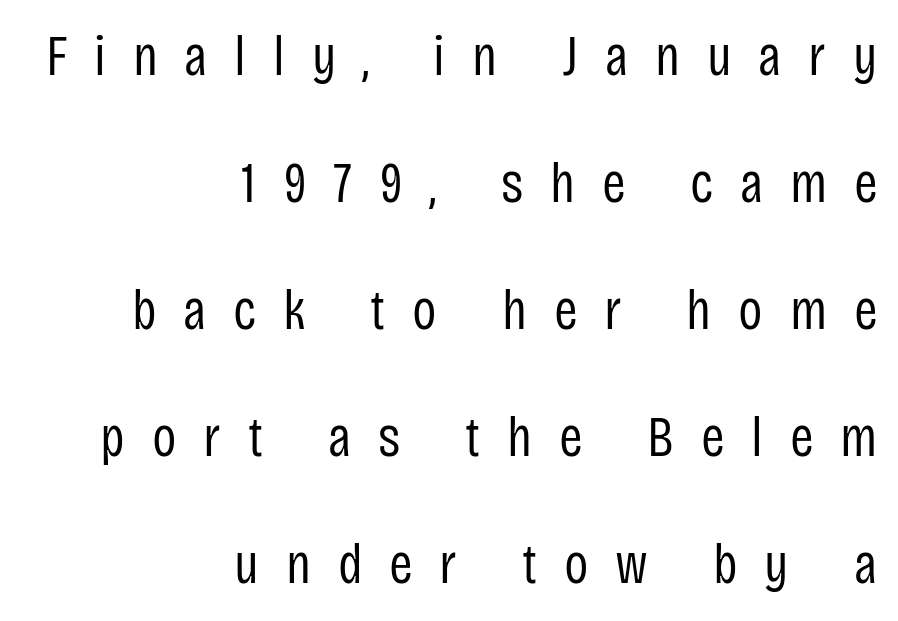
The image shows 57 px regular-weight, condensed sans-serif type, upright; set right-aligned, loose line spacing (2.23x), unusually wide letter spacing (+0.47 em), not underlined; low stroke contrast and a large x-height.
